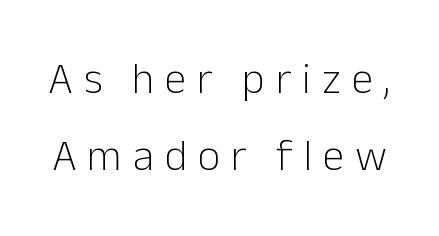
The image shows 44 px light sans-serif type, upright; set line spacing 1.75x, unusually wide letter spacing (+0.24 em), not underlined; low stroke contrast and a medium x-height.
